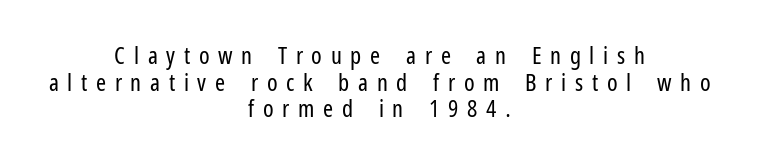
Q: Is the text bold? A: No.
Q: Is the text italic (slanted)? A: No, it is upright.
Q: Is the text underlined? A: No.
Q: How is the paragraph aligned? A: Centered.
Q: Is the spacing between letters normal or unusually wide? A: Unusually wide.
Q: Is the spacing between lines tight, normal or loose? A: Tight.
